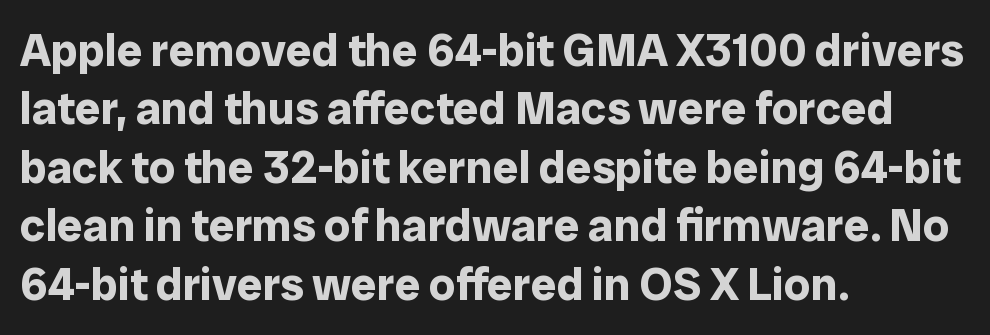
{"serif": "no", "italic": "no", "bold": "yes", "weight": "bold", "width": "normal", "stroke_contrast": "low", "x_height": "medium", "monospaced": "no", "underline": "no", "align": "left", "line_spacing": "normal", "line_spacing_ratio": 1.27, "letter_spacing": "normal", "letter_spacing_em": 0.0, "glyph_px": 46}
